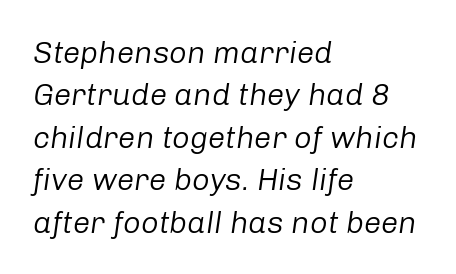
{"italic": "yes", "lean": "right", "slant_degrees": 8, "bold": "no", "weight": "regular", "width": "normal", "stroke_contrast": "low", "x_height": "medium", "monospaced": "no", "underline": "no", "align": "left", "line_spacing": "normal", "line_spacing_ratio": 1.37, "letter_spacing": "normal", "letter_spacing_em": 0.0, "glyph_px": 31}
